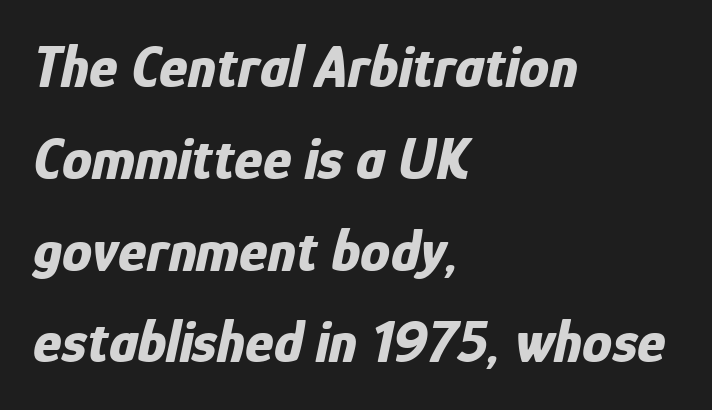
The passage shown is typed in a proportional face where columns would drift. Each row of text sits above clean, open space. When letters slant like this, we call the style italic. Summary of vertical rhythm: regular, with standard interline spacing. How heavy is the stroke? Heavy — this is a bold. Nothing unusual about the tracking: characters are spaced as the font intends.
